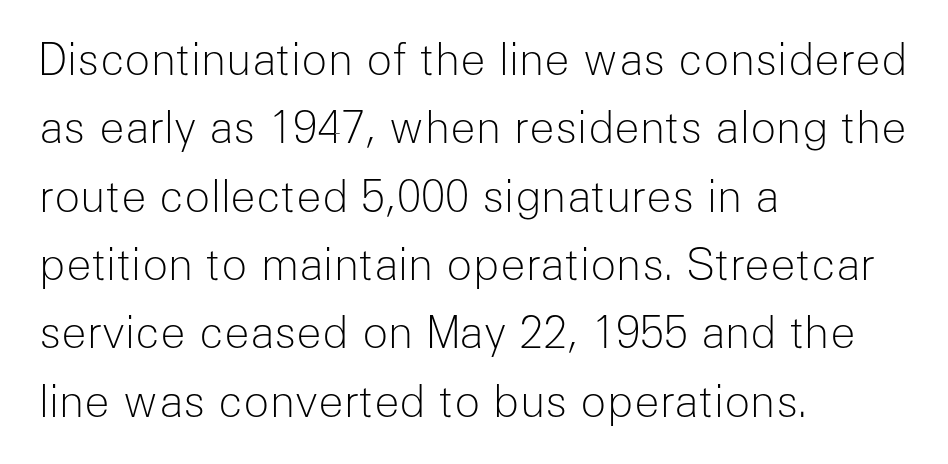
The image shows 43 px light sans-serif type, upright; set left-aligned, normal line spacing (1.59x), normal letter spacing, not underlined; low stroke contrast and a medium x-height.
